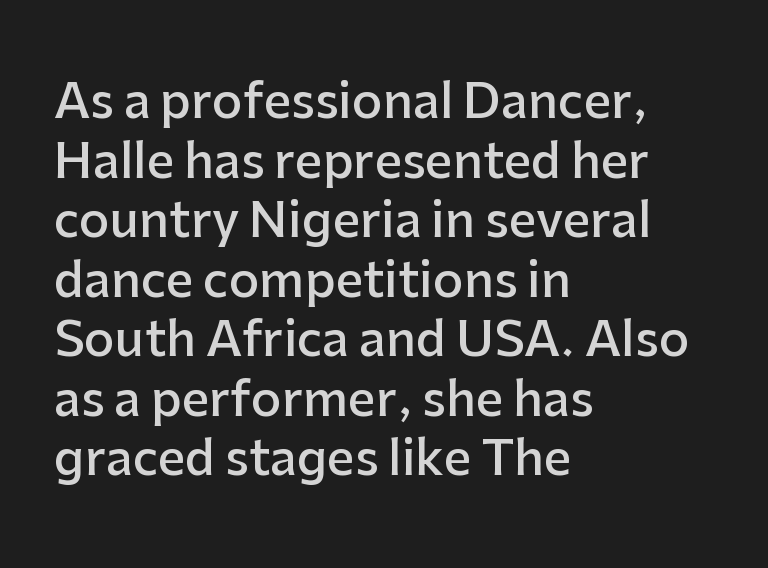
Q: Is the text bold? A: Semi-bold.
Q: Is the text italic (slanted)? A: No, it is upright.
Q: Is the typeface a serif or a sans-serif typeface? A: Sans-serif.
Q: Is the text underlined? A: No.
Q: How is the paragraph aligned? A: Left-aligned.
Q: Is the spacing between letters normal or unusually wide? A: Normal.
Q: Width (condensed, normal, or wide)? A: Normal.
Q: Stroke contrast? A: Low.
Q: x-height? A: Medium.
Q: Monospaced? A: No.
